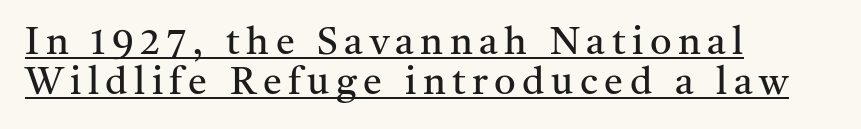
The image shows 38 px regular-weight serif type, upright; set left-aligned, tight line spacing (1.04x), underlined; medium stroke contrast and a medium x-height.
